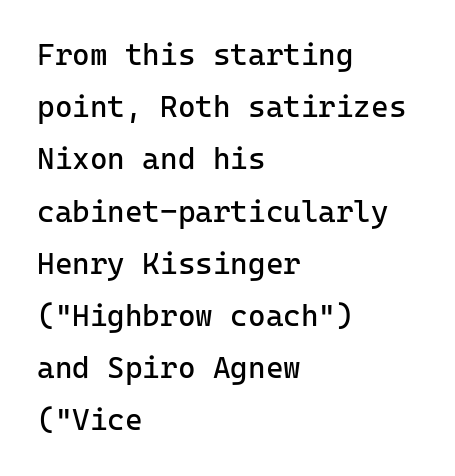
{"serif": "no", "italic": "no", "bold": "no", "weight": "regular", "width": "normal", "stroke_contrast": "low", "x_height": "medium", "monospaced": "yes", "underline": "no", "align": "left", "line_spacing_ratio": 1.74, "letter_spacing": "normal", "letter_spacing_em": 0.0, "glyph_px": 30}
